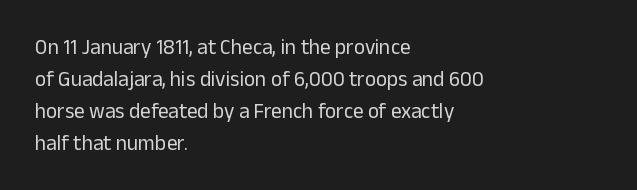
Vertical strokes here are truly vertical. The paragraph has a hard left edge and a soft right edge. The rendering uses a moderate line-height, typical for paragraphs. The cut favours lightness, reaching ordinary text weight at its darkest.
